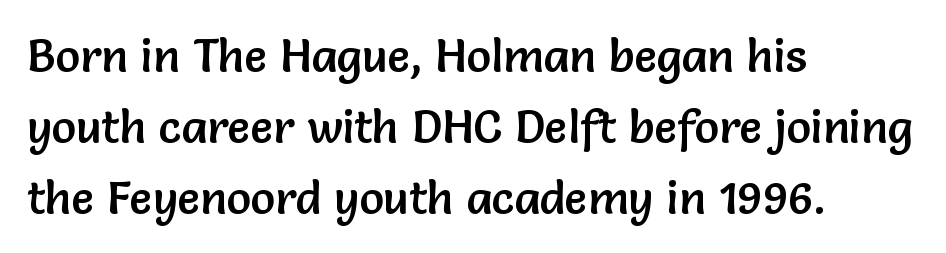
Q: Is the text italic (slanted)? A: No, it is upright.
Q: Is the typeface a serif or a sans-serif typeface? A: Sans-serif.
Q: Is the text underlined? A: No.
Q: How is the paragraph aligned? A: Left-aligned.
Q: Is the spacing between letters normal or unusually wide? A: Normal.
Q: Is the spacing between lines tight, normal or loose? A: Normal.
Q: Width (condensed, normal, or wide)? A: Normal.
Q: Stroke contrast? A: Low.
Q: x-height? A: Medium.
Q: Monospaced? A: No.
